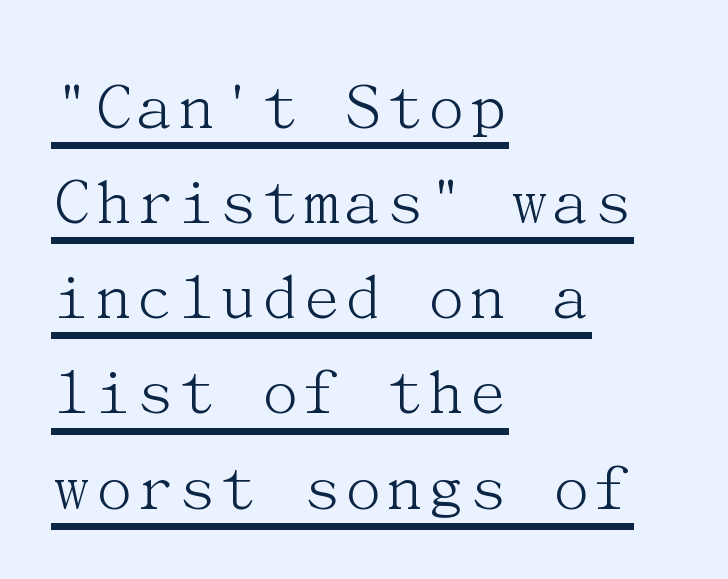
Q: Is the text bold? A: No.
Q: Is the text italic (slanted)? A: No, it is upright.
Q: Is the typeface a serif or a sans-serif typeface? A: Serif.
Q: Is the text underlined? A: Yes.
Q: How is the paragraph aligned? A: Left-aligned.
Q: Is the spacing between letters normal or unusually wide? A: Normal.
Q: Is the spacing between lines tight, normal or loose? A: Normal.
Q: Width (condensed, normal, or wide)? A: Normal.
Q: Stroke contrast? A: Medium.
Q: x-height? A: Medium.
